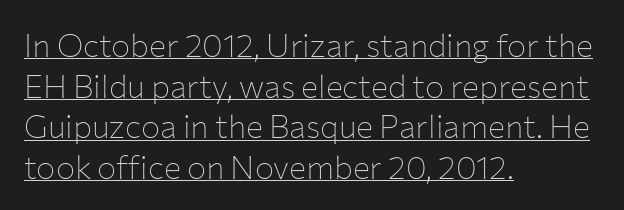
The image shows 32 px thin sans-serif type, upright; set left-aligned, normal line spacing (1.27x), normal letter spacing, underlined; low stroke contrast and a medium x-height.
